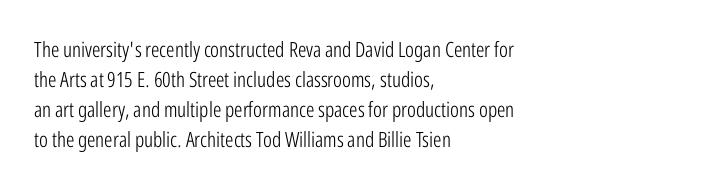
{"italic": "no", "bold": "no", "underline": "no", "align": "left", "line_spacing": "normal", "line_spacing_ratio": 1.43, "letter_spacing": "normal", "letter_spacing_em": 0.0, "glyph_px": 21}
